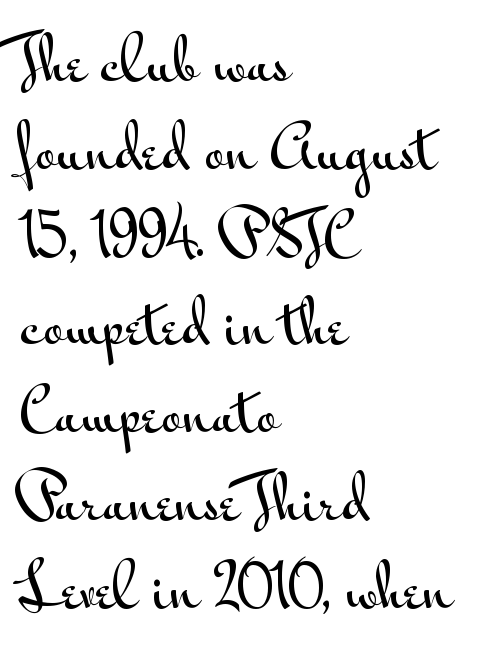
{"serif": "no", "width": "wide", "stroke_contrast": "medium", "x_height": "small", "monospaced": "no", "underline": "no", "align": "left", "line_spacing": "normal", "line_spacing_ratio": 1.54, "letter_spacing": "normal", "letter_spacing_em": 0.0, "glyph_px": 57}
